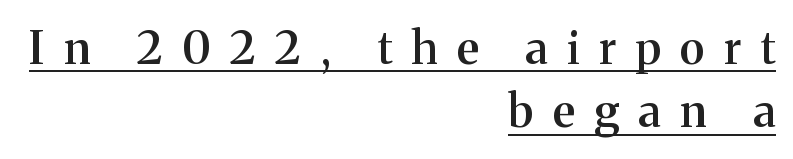
The image shows 46 px semibold serif type, upright; set right-aligned, normal line spacing (1.38x), unusually wide letter spacing (+0.42 em), underlined; medium stroke contrast and a medium x-height.
